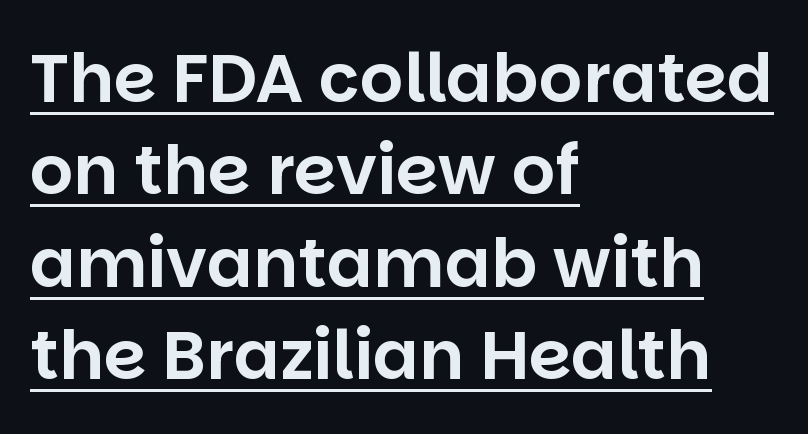
Q: Is the text italic (slanted)? A: No, it is upright.
Q: Is the typeface a serif or a sans-serif typeface? A: Sans-serif.
Q: Is the text underlined? A: Yes.
Q: How is the paragraph aligned? A: Left-aligned.
Q: Is the spacing between letters normal or unusually wide? A: Normal.
Q: Is the spacing between lines tight, normal or loose? A: Normal.
Q: Width (condensed, normal, or wide)? A: Normal.
Q: Stroke contrast? A: Low.
Q: x-height? A: Large.
Q: Monospaced? A: No.
